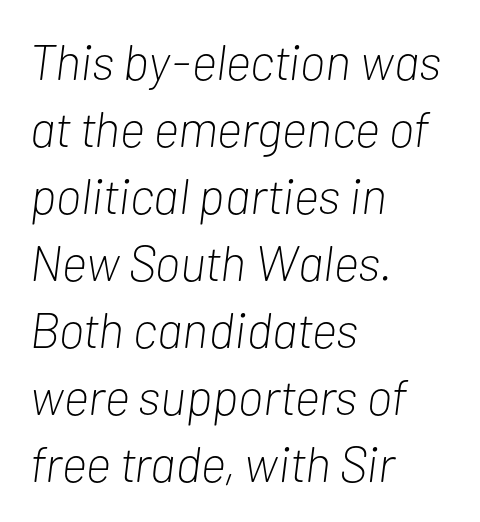
The image shows 50 px light, condensed type, italic (leaning right); set left-aligned, normal line spacing (1.34x), normal letter spacing, not underlined; low stroke contrast and a medium x-height.
